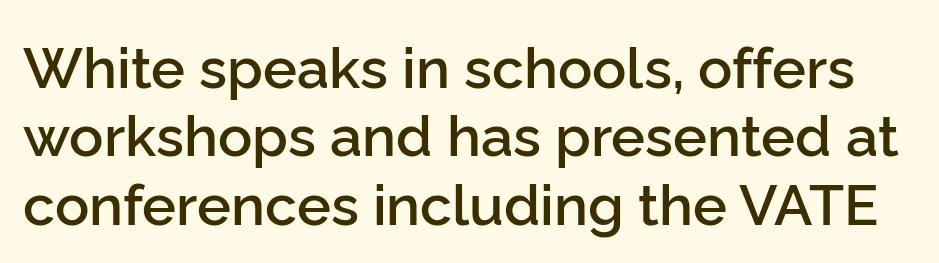
The image shows 57 px semibold sans-serif type, upright; set line spacing 1.2x, normal letter spacing, not underlined; low stroke contrast and a medium x-height.
